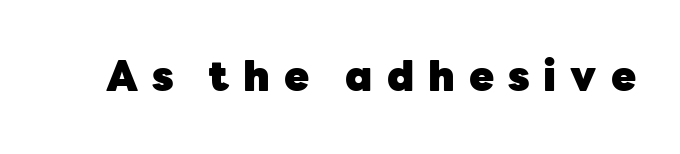
The image shows 41 px heavy sans-serif type, upright; set unusually wide letter spacing (+0.34 em), not underlined; low stroke contrast and a medium x-height.
